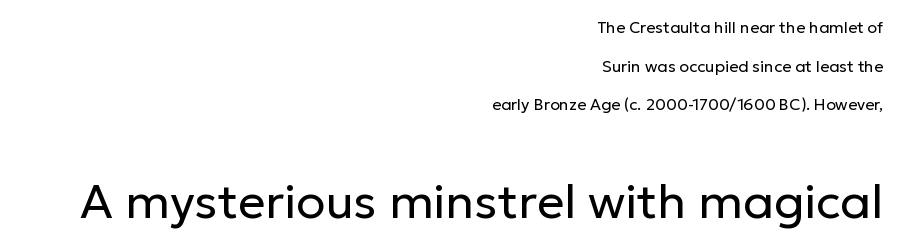
Spacing verdict: proportional, widths tailored to each character. The specimen omits any rule beneath the text block's lines. Nothing unusual about the tracking: characters are spaced as the font intends. The paragraph has a hard right edge and a soft left edge. Each new line begins a long way beneath the previous one.
